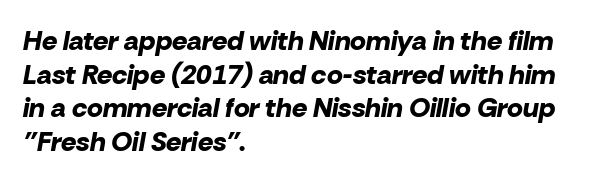
Q: Is the text bold? A: Yes.
Q: Is the text italic (slanted)? A: Yes, it leans right by about 10 degrees.
Q: Is the text underlined? A: No.
Q: How is the paragraph aligned? A: Left-aligned.
Q: Is the spacing between letters normal or unusually wide? A: Normal.
Q: Is the spacing between lines tight, normal or loose? A: Normal.
